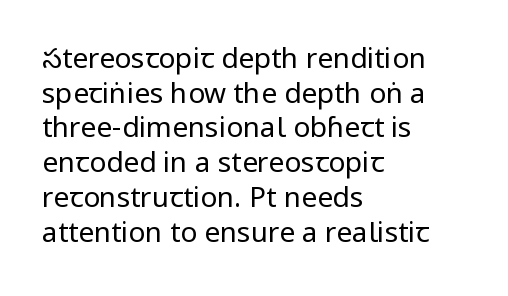
Q: Is the text bold? A: No.
Q: Is the text italic (slanted)? A: No, it is upright.
Q: Is the typeface a serif or a sans-serif typeface? A: Sans-serif.
Q: Is the text underlined? A: No.
Q: How is the paragraph aligned? A: Left-aligned.
Q: Is the spacing between letters normal or unusually wide? A: Normal.
Q: Width (condensed, normal, or wide)? A: Condensed.
Q: Stroke contrast? A: Low.
Q: x-height? A: Large.
Q: Monospaced? A: No.
